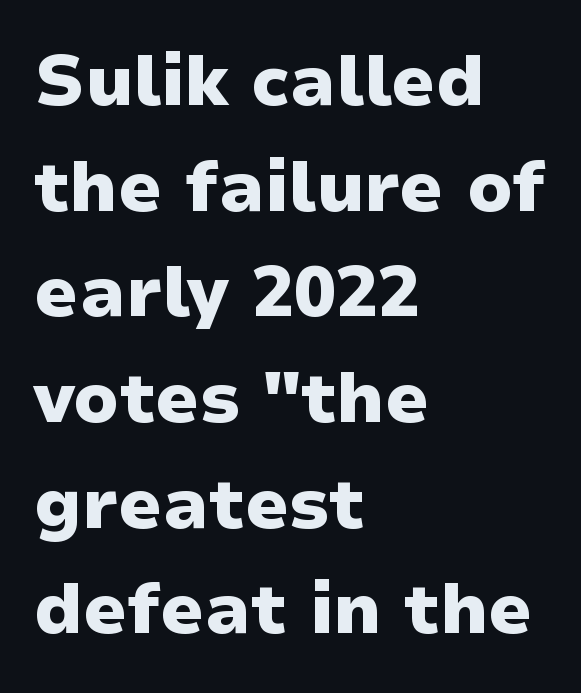
The image shows 70 px heavy, wide sans-serif type, upright; set left-aligned, normal line spacing (1.51x), normal letter spacing, not underlined; low stroke contrast and a medium x-height.
